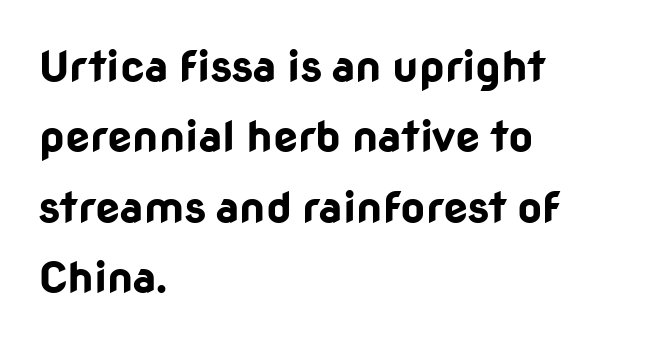
{"serif": "no", "italic": "no", "bold": "yes", "weight": "bold", "width": "normal", "stroke_contrast": "low", "x_height": "medium", "monospaced": "no", "underline": "no", "align": "left", "line_spacing": "normal", "line_spacing_ratio": 1.6, "letter_spacing": "normal", "letter_spacing_em": 0.0, "glyph_px": 44}
